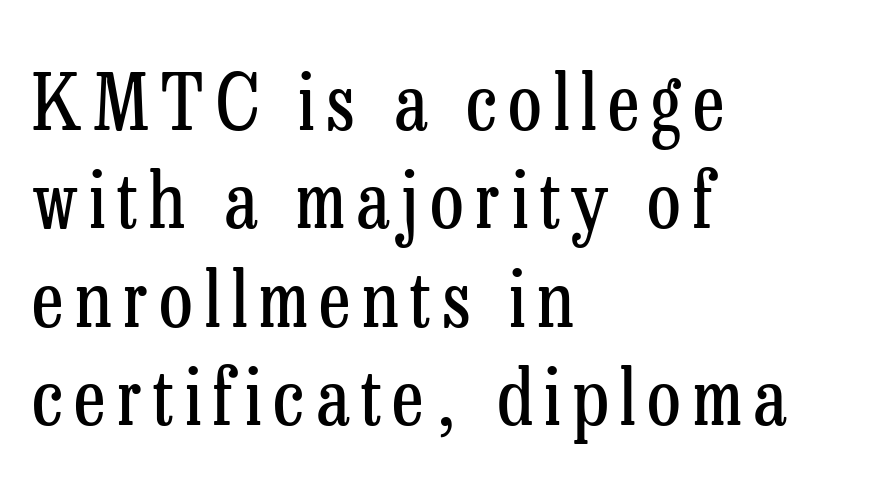
The image shows 78 px regular-weight, condensed serif type, upright; set left-aligned, normal line spacing (1.26x), not underlined; low stroke contrast and a medium x-height.
